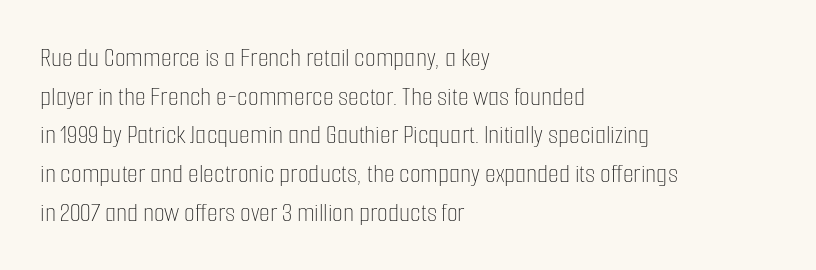
The image shows 28 px thin, condensed type, upright; set left-aligned, normal line spacing (1.38x), normal letter spacing, not underlined; low stroke contrast and a medium x-height.
